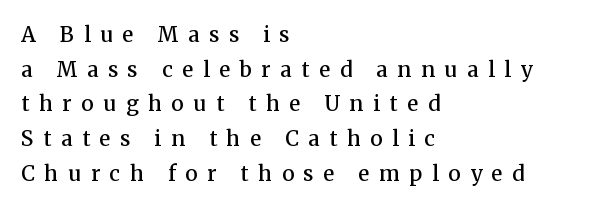
{"italic": "no", "bold": "semi", "underline": "no", "align": "left", "line_spacing": "normal", "line_spacing_ratio": 1.65, "letter_spacing": "wide", "letter_spacing_em": 0.46, "glyph_px": 21}
